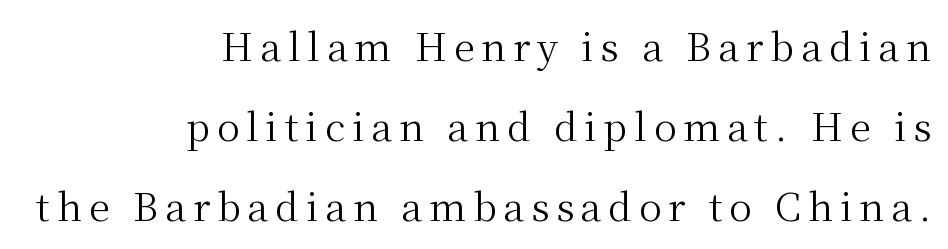
The image shows 38 px regular-weight serif type, upright; set right-aligned, loose line spacing (2.1x), not underlined; medium stroke contrast and a medium x-height.
